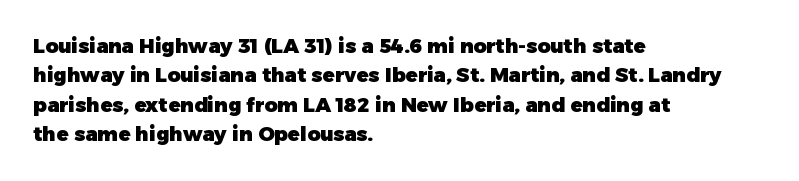
The image shows 20 px bold type, upright; set left-aligned, normal line spacing (1.47x), normal letter spacing, not underlined.
